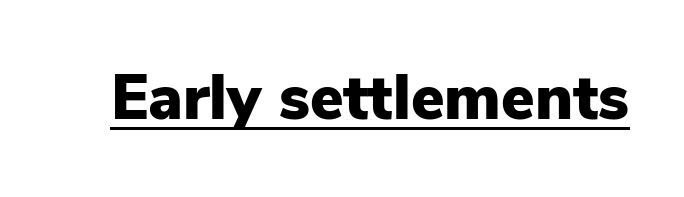
The image shows 63 px heavy sans-serif type, upright; set normal letter spacing, underlined; low stroke contrast and a medium x-height.
